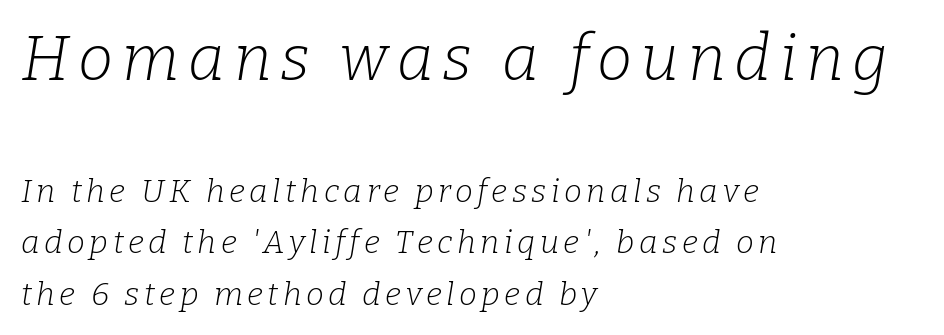
Q: Is the text bold? A: No.
Q: Is the text italic (slanted)? A: Yes, it leans right by about 9 degrees.
Q: Is the typeface a serif or a sans-serif typeface? A: Serif.
Q: Is the text underlined? A: No.
Q: How is the paragraph aligned? A: Left-aligned.
Q: Is the spacing between lines tight, normal or loose? A: Normal.
Q: Which block of text is set in a larger size, the first (top) or the second (bottom)? A: The first (top) one.
Q: Width (condensed, normal, or wide)? A: Normal.
Q: Stroke contrast? A: Low.
Q: x-height? A: Medium.
Q: Monospaced? A: No.
